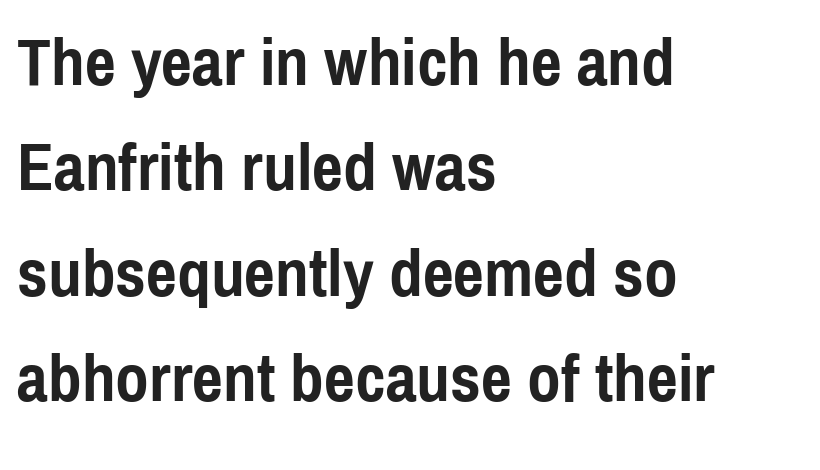
Q: Is the text bold? A: Yes.
Q: Is the text italic (slanted)? A: No, it is upright.
Q: Is the typeface a serif or a sans-serif typeface? A: Sans-serif.
Q: Is the text underlined? A: No.
Q: How is the paragraph aligned? A: Left-aligned.
Q: Is the spacing between letters normal or unusually wide? A: Normal.
Q: Is the spacing between lines tight, normal or loose? A: Normal.
Q: Width (condensed, normal, or wide)? A: Condensed.
Q: x-height? A: Medium.
Q: Monospaced? A: No.
